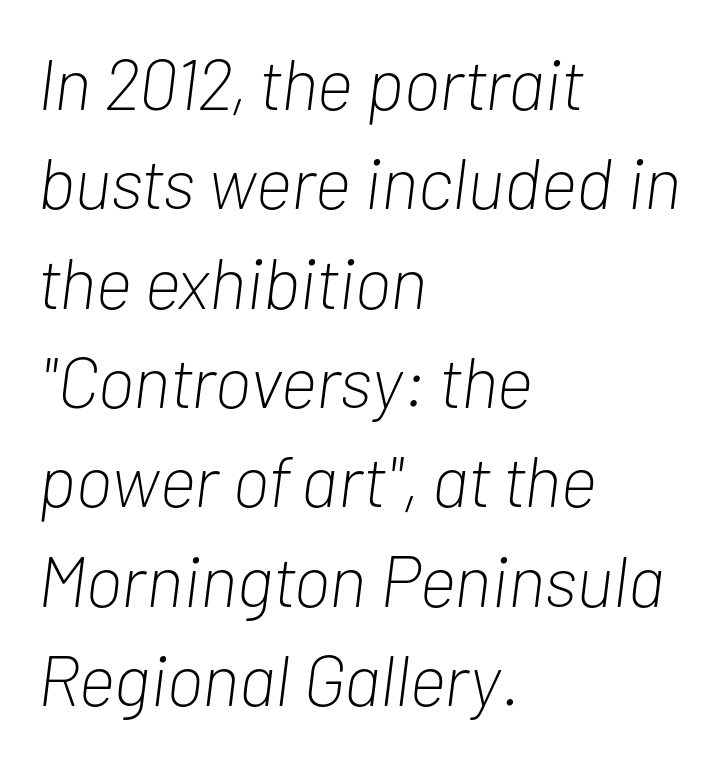
The image shows 72 px light, condensed type, italic (leaning right); set left-aligned, normal line spacing (1.38x), normal letter spacing, not underlined; low stroke contrast and a medium x-height.
